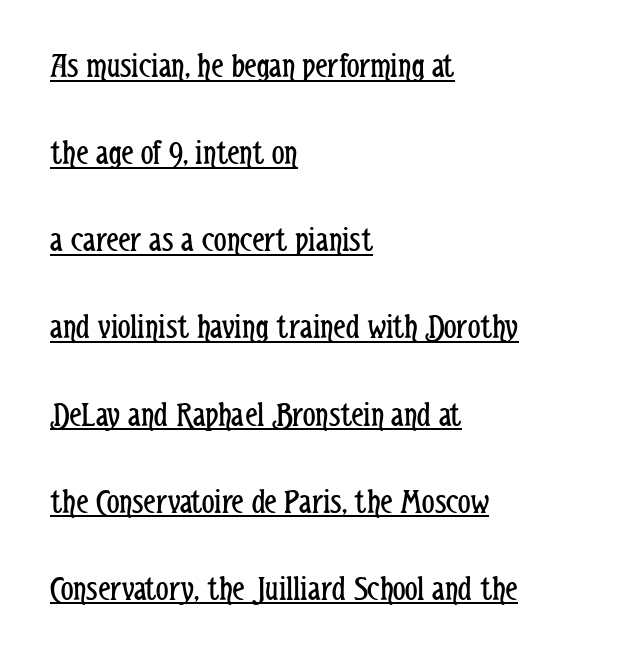
The image shows 35 px regular-weight, condensed sans-serif type, upright; set left-aligned, loose line spacing (2.49x), normal letter spacing, underlined; low stroke contrast and a medium x-height.
